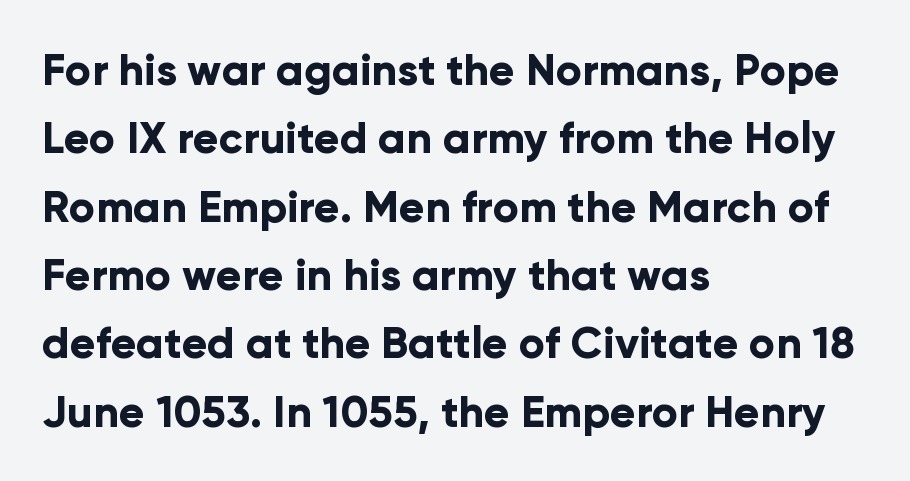
{"serif": "no", "italic": "no", "bold": "yes", "weight": "bold", "width": "normal", "stroke_contrast": "low", "x_height": "medium", "monospaced": "no", "underline": "no", "align": "left", "line_spacing": "normal", "line_spacing_ratio": 1.59, "letter_spacing": "normal", "letter_spacing_em": 0.0, "glyph_px": 43}
